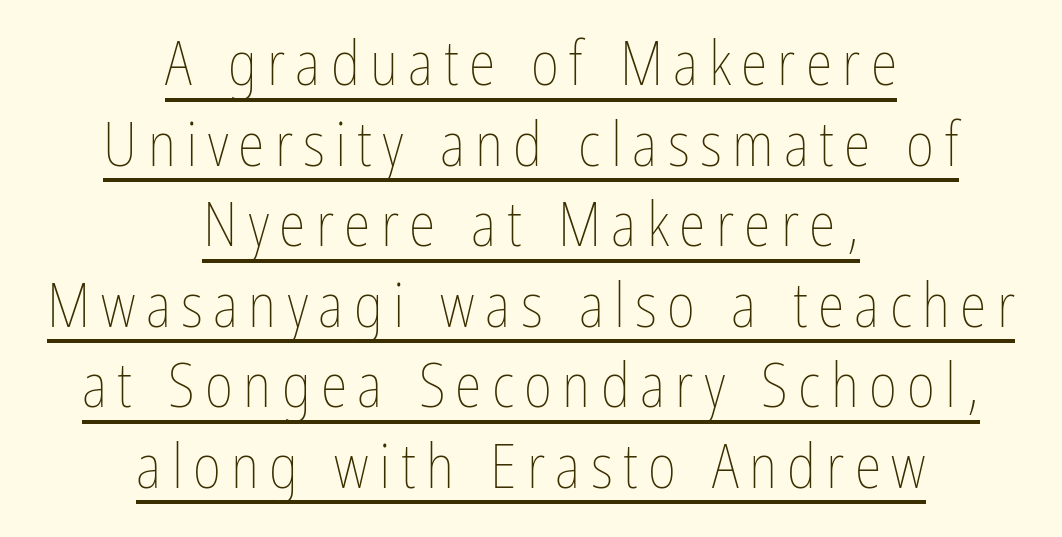
Q: Is the text bold? A: No.
Q: Is the text italic (slanted)? A: No, it is upright.
Q: Is the text underlined? A: Yes.
Q: How is the paragraph aligned? A: Centered.
Q: Is the spacing between lines tight, normal or loose? A: Normal.
Q: Width (condensed, normal, or wide)? A: Condensed.
Q: Stroke contrast? A: Low.
Q: x-height? A: Medium.
Q: Monospaced? A: No.
